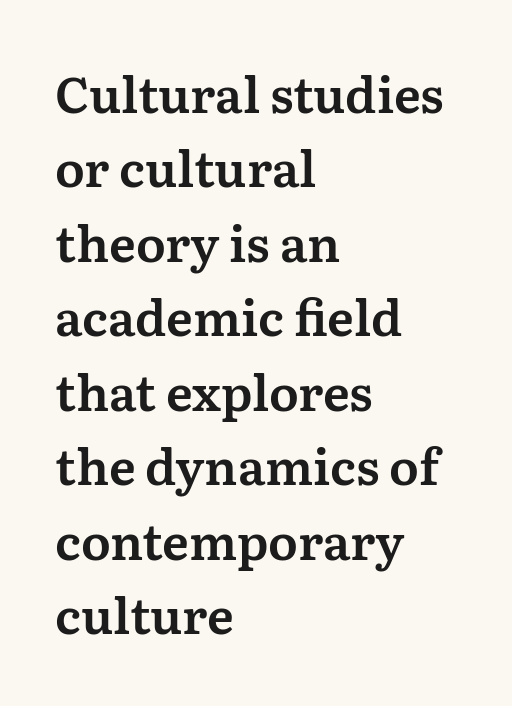
Q: Is the text italic (slanted)? A: No, it is upright.
Q: Is the typeface a serif or a sans-serif typeface? A: Serif.
Q: Is the text underlined? A: No.
Q: How is the paragraph aligned? A: Left-aligned.
Q: Is the spacing between letters normal or unusually wide? A: Normal.
Q: Is the spacing between lines tight, normal or loose? A: Normal.
Q: Width (condensed, normal, or wide)? A: Normal.
Q: Stroke contrast? A: Medium.
Q: x-height? A: Medium.
Q: Monospaced? A: No.
